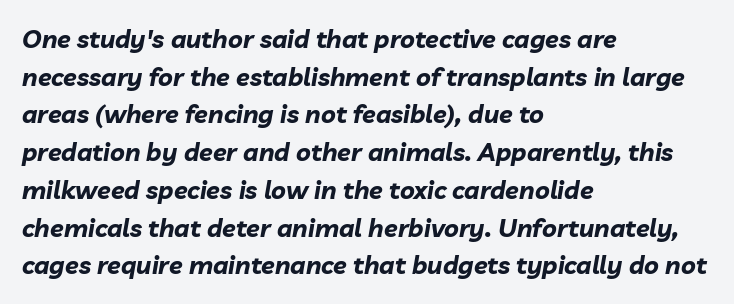
Q: Is the text bold? A: Yes.
Q: Is the text italic (slanted)? A: Yes, it leans right by about 10 degrees.
Q: Is the text underlined? A: No.
Q: How is the paragraph aligned? A: Left-aligned.
Q: Is the spacing between letters normal or unusually wide? A: Normal.
Q: Is the spacing between lines tight, normal or loose? A: Normal.
